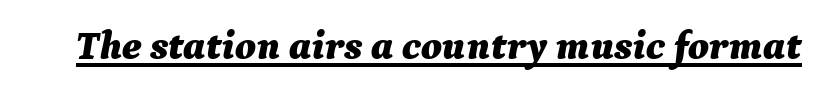
{"italic": "yes", "lean": "right", "slant_degrees": 9, "bold": "yes", "weight": "bold", "width": "normal", "stroke_contrast": "medium", "x_height": "medium", "monospaced": "no", "underline": "yes", "letter_spacing": "normal", "letter_spacing_em": 0.0, "glyph_px": 40}
